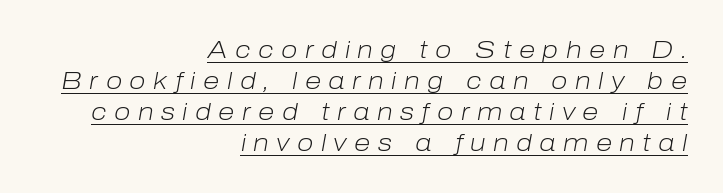
{"italic": "yes", "lean": "right", "slant_degrees": 10, "bold": "no", "underline": "yes", "align": "right", "line_spacing": "normal", "line_spacing_ratio": 1.29, "letter_spacing": "wide", "letter_spacing_em": 0.31, "glyph_px": 24}
